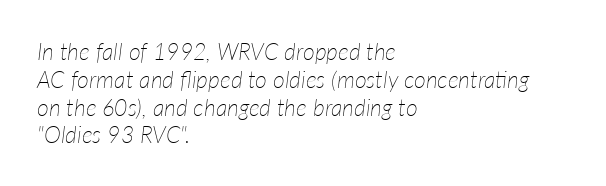
The image shows 23 px text type, italic (leaning right); set left-aligned, line spacing 1.21x, normal letter spacing, not underlined.
